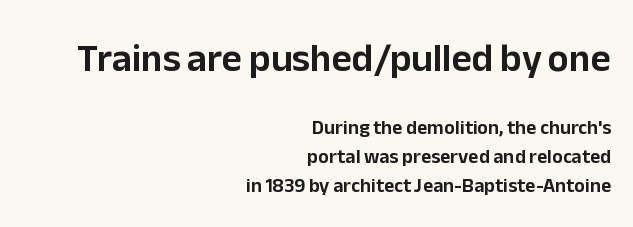
Q: Is the text italic (slanted)? A: No, it is upright.
Q: Is the typeface a serif or a sans-serif typeface? A: Sans-serif.
Q: Is the text underlined? A: No.
Q: How is the paragraph aligned? A: Right-aligned.
Q: Is the spacing between letters normal or unusually wide? A: Normal.
Q: Is the spacing between lines tight, normal or loose? A: Normal.
Q: Which block of text is set in a larger size, the first (top) or the second (bottom)? A: The first (top) one.
Q: Width (condensed, normal, or wide)? A: Normal.
Q: Stroke contrast? A: Low.
Q: x-height? A: Medium.
Q: Monospaced? A: No.
